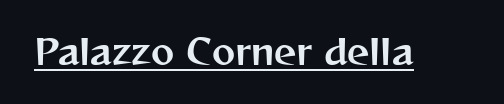
Q: Is the text italic (slanted)? A: No, it is upright.
Q: Is the typeface a serif or a sans-serif typeface? A: Sans-serif.
Q: Is the text underlined? A: Yes.
Q: Is the spacing between letters normal or unusually wide? A: Normal.
Q: Width (condensed, normal, or wide)? A: Normal.
Q: Stroke contrast? A: Medium.
Q: x-height? A: Medium.
Q: Monospaced? A: No.
